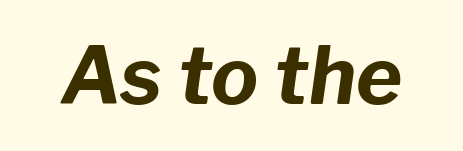
Notice how thick the strokes are: this is what a full bold looks like. The baseline area is clear. The passage shown leans; its letterforms are oblique. Is this a fixed-width face? No — the glyphs have proportional, varying widths. What stands out about the letter spacing? Nothing — it is the standard amount.
